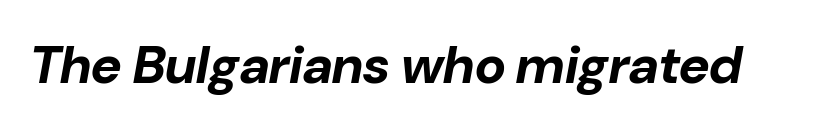
The image shows 53 px bold type, italic (leaning right); set normal letter spacing, not underlined; low stroke contrast and a medium x-height.
